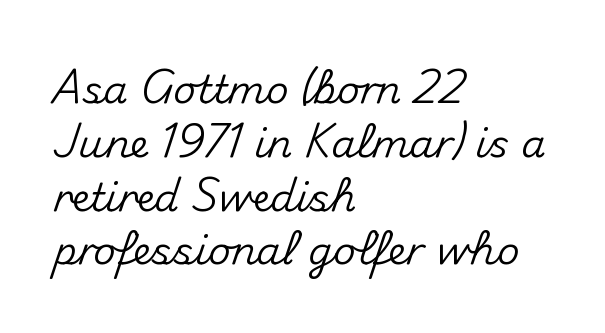
The image shows 39 px sans-serif type; set left-aligned, normal line spacing (1.38x), normal letter spacing, not underlined; medium stroke contrast and a small x-height.
